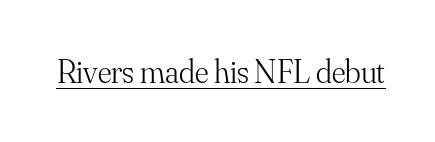
The letters carry serifs — small finishing strokes at the ends of their stems. Character widths vary here, with narrow letters taking less room than wide ones. Is there any slant? The stems are plumb. The letters sit at their default tracking, neither squeezed nor spread.
